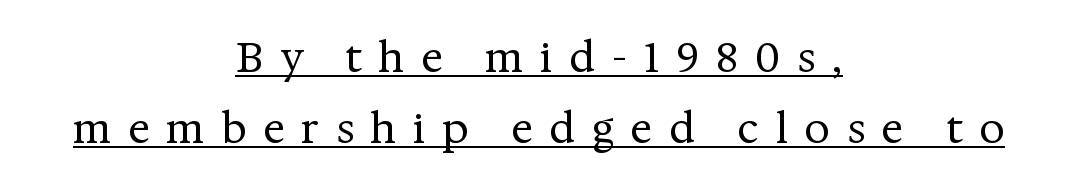
{"serif": "yes", "italic": "no", "bold": "no", "weight": "regular", "width": "normal", "stroke_contrast": "medium", "x_height": "medium", "monospaced": "no", "underline": "yes", "align": "center", "line_spacing_ratio": 1.72, "letter_spacing": "wide", "letter_spacing_em": 0.4, "glyph_px": 41}
